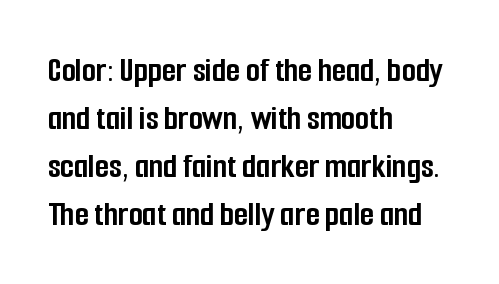
The passage shown is typed in a proportional face where columns would drift. Observe the absence of serifs on each vertical stroke in this sample. Observe the ordinary spacing: letters are neighbours, not strangers. Rendered with straight, roman letterforms.
